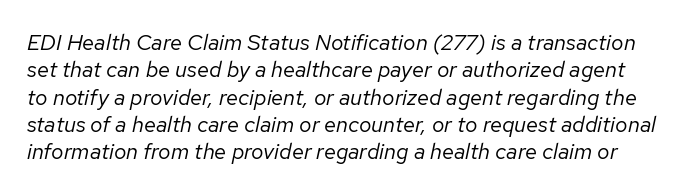
Q: Is the text bold? A: No.
Q: Is the text italic (slanted)? A: Yes, it leans right by about 12 degrees.
Q: Is the text underlined? A: No.
Q: Is the spacing between letters normal or unusually wide? A: Normal.
